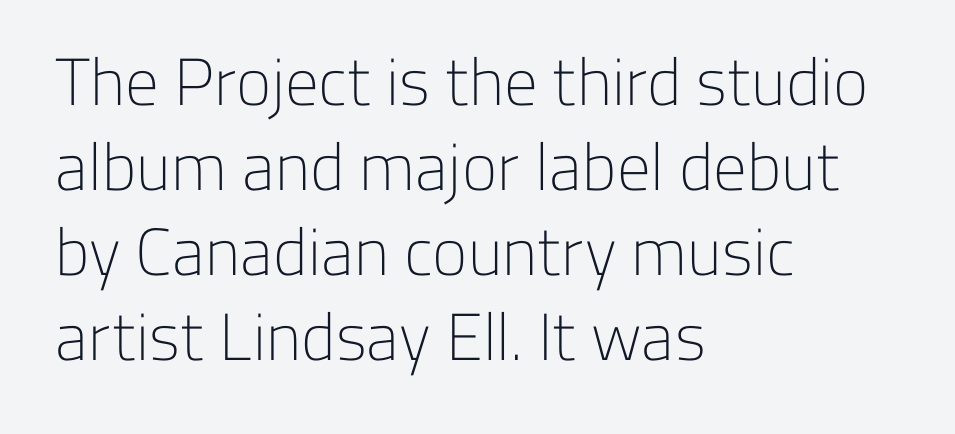
No extra tracking has been applied to these lines. Alignment: flush left. This is sans-serif lettering, the kind often seen on screens and signage. When letters stand straight like this, we call the style roman or upright. No extra ink here — the face is not bold.
